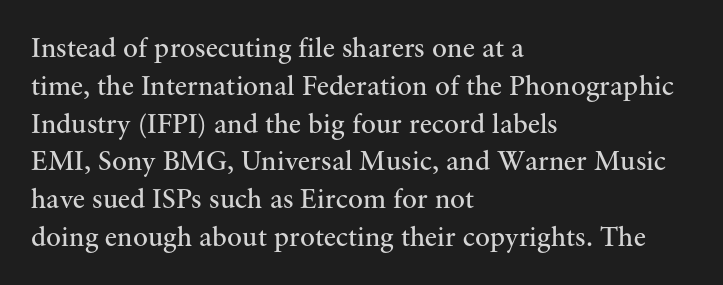
{"serif": "yes", "italic": "no", "bold": "no", "weight": "regular", "width": "normal", "stroke_contrast": "medium", "x_height": "small", "monospaced": "no", "underline": "no", "align": "left", "line_spacing": "normal", "line_spacing_ratio": 1.35, "letter_spacing": "normal", "letter_spacing_em": 0.0, "glyph_px": 28}
